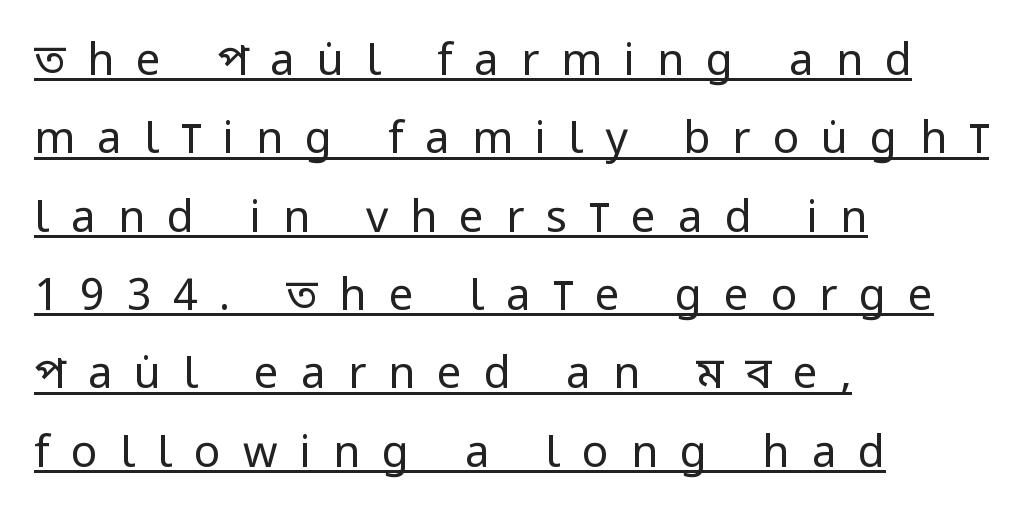
{"serif": "no", "italic": "no", "bold": "no", "weight": "regular", "width": "condensed", "stroke_contrast": "low", "x_height": "large", "monospaced": "no", "underline": "yes", "align": "left", "line_spacing_ratio": 1.78, "letter_spacing": "wide", "letter_spacing_em": 0.5, "glyph_px": 44}
